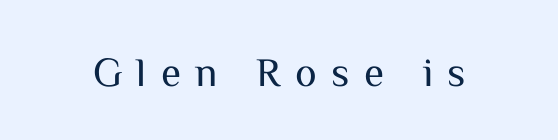
In terms of letterform style, serifs are entirely absent. Loose tracking; the words dissolve into strings of separated letters. Character widths vary here, with narrow letters taking less room than wide ones. Vertical strokes here are truly vertical.
